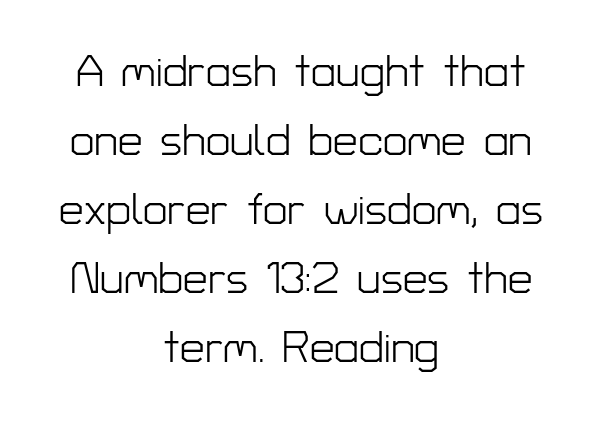
{"serif": "no", "italic": "no", "bold": "no", "weight": "light", "width": "normal", "stroke_contrast": "low", "x_height": "medium", "monospaced": "no", "underline": "no", "align": "center", "line_spacing": "normal", "line_spacing_ratio": 1.57, "letter_spacing": "normal", "letter_spacing_em": 0.0, "glyph_px": 44}
